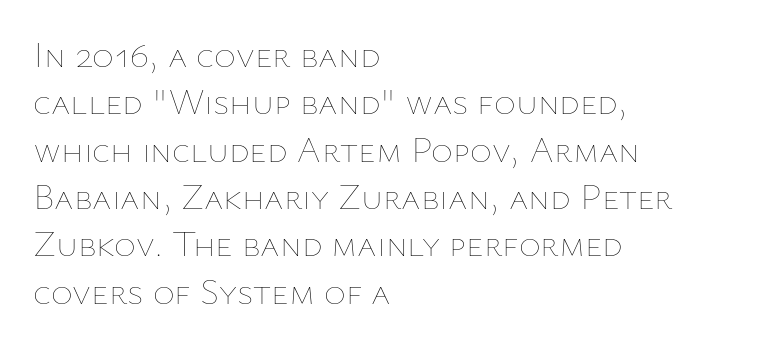
Weight: in the light-to-regular range. Default kerning and tracking; the words read as compact shapes. Any mark beneath the type? The region is blank. The lettering stays uniformly vertical, giving the passage a roman look.
